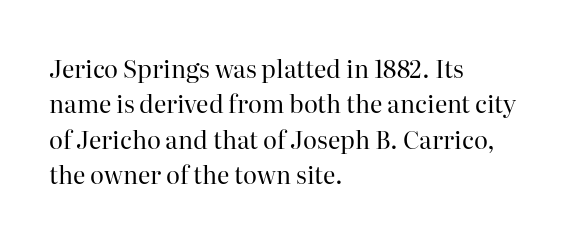
Tracking value appears to be zero — textbook default spacing. Posture: straight, roman, zero tilt. Leftover space on each line is placed entirely after the last word. This is not heavy type; no bold has been used.
